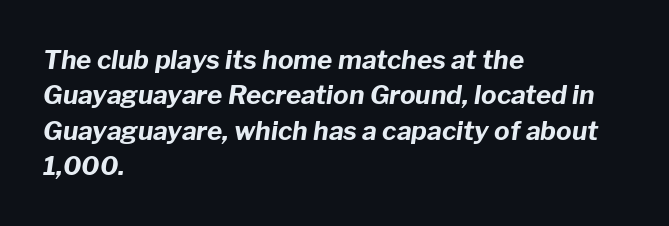
Honestly, the letter spacing is just normal — you wouldn't notice it. Line beginnings align vertically; line endings do not. In terms of posture, this sample is oblique. Typesetter's note: full bold, strokes at maximum text heaviness.
